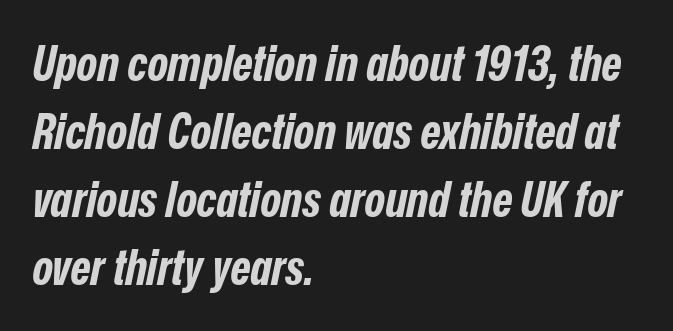
Bold? Absolutely — the strokes are thick and heavy. Line starts are locked; line ends wander. The face used here is proportionally spaced, like ordinary book or web type. Posture: slanted. Is there much room between lines? A standard amount, neither cramped nor airy. Lines of text with bare space underneath.
